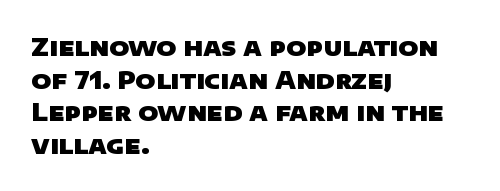
The image shows 24 px bold type; set left-aligned, normal line spacing (1.36x), normal letter spacing, not underlined.
